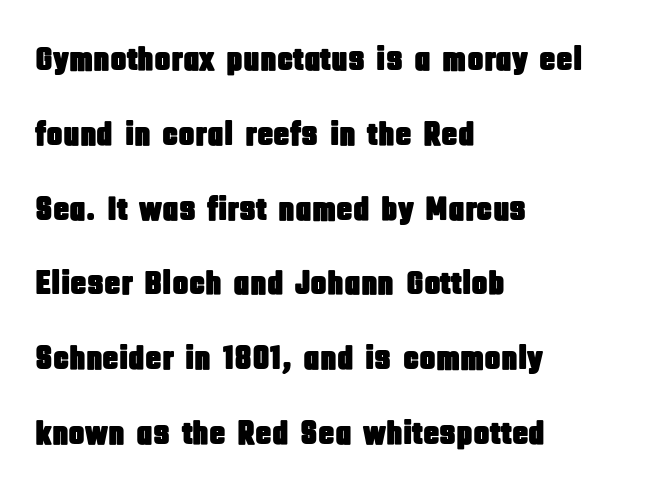
Q: Is the text italic (slanted)? A: No, it is upright.
Q: Is the typeface a serif or a sans-serif typeface? A: Sans-serif.
Q: Is the text underlined? A: No.
Q: How is the paragraph aligned? A: Left-aligned.
Q: Is the spacing between letters normal or unusually wide? A: Normal.
Q: Is the spacing between lines tight, normal or loose? A: Loose.
Q: Width (condensed, normal, or wide)? A: Condensed.
Q: Stroke contrast? A: Low.
Q: x-height? A: Large.
Q: Monospaced? A: No.
